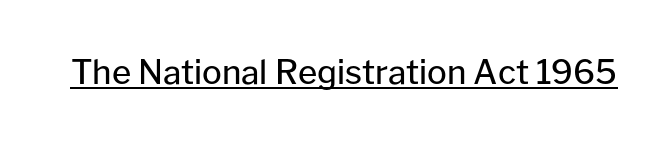
Unlike a traditional serif, this face leaves its strokes unadorned. Letters have the restrained weight of plain body copy at most. Students, note that the glyphs here touch the page at normal intervals. This is the regular roman posture of the typeface.
